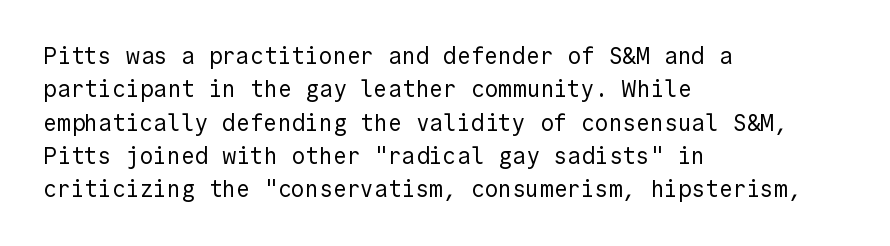
The image shows 23 px text type, upright; set left-aligned, normal line spacing (1.45x), normal letter spacing, not underlined.
